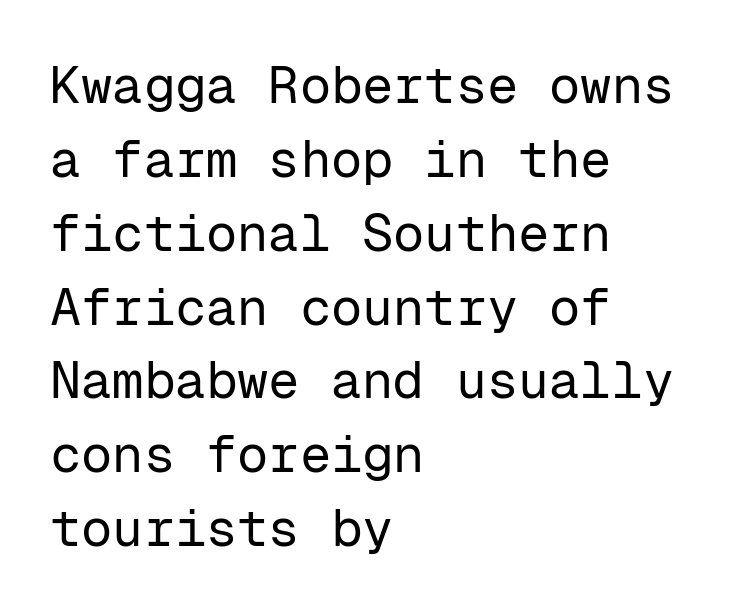
{"serif": "no", "italic": "no", "bold": "no", "weight": "regular", "width": "normal", "stroke_contrast": "low", "x_height": "medium", "monospaced": "yes", "underline": "no", "align": "left", "line_spacing": "normal", "line_spacing_ratio": 1.42, "letter_spacing": "normal", "letter_spacing_em": 0.0, "glyph_px": 52}
